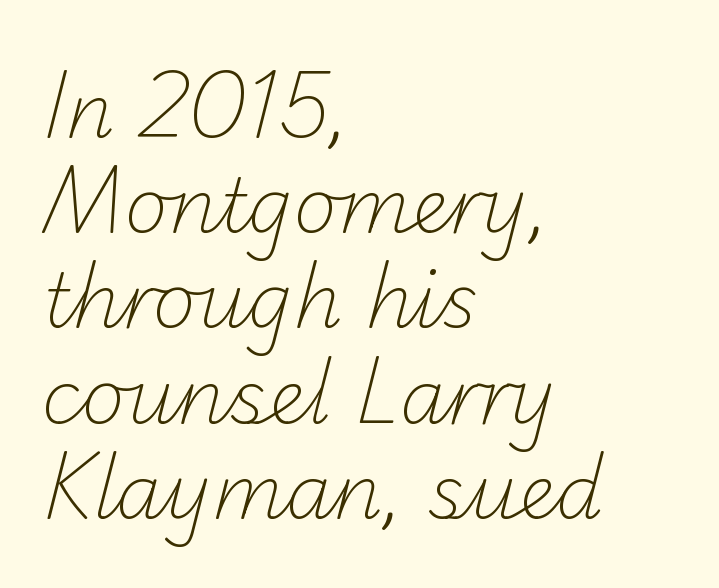
Is the letter spacing exaggerated? No — it looks like the ordinary default. Notice how the passage keeps a crisp vertical edge on the left only. Rule under the text: the space is simply empty. The letters carry no serifs — their stems end cleanly without finishing strokes. Is there much room between lines? A standard amount, neither cramped nor airy. The face used here is proportionally spaced, like ordinary book or web type.
